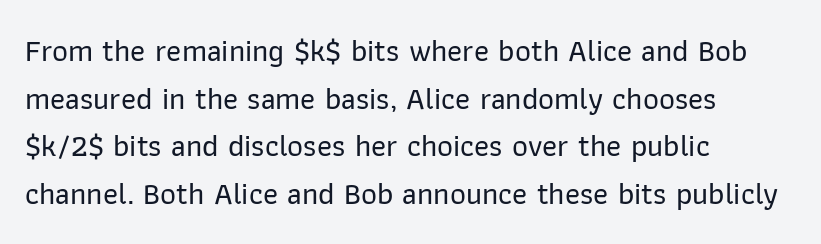
{"serif": "no", "italic": "no", "width": "normal", "stroke_contrast": "low", "x_height": "medium", "monospaced": "no", "underline": "no", "align": "left", "line_spacing": "normal", "line_spacing_ratio": 1.54, "letter_spacing": "normal", "letter_spacing_em": 0.0, "glyph_px": 31}
